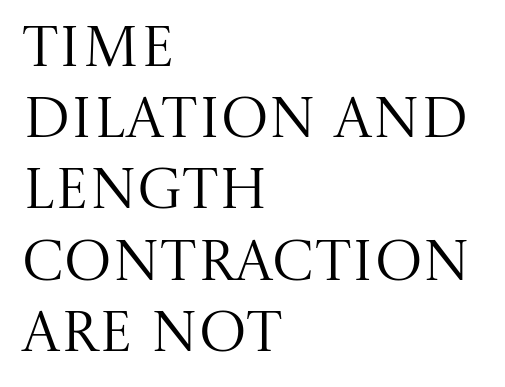
Proportional: the letters do not fall into vertical columns. You can tell from the footed stems that serif type was used. Spacing between characters is what you'd get straight out of the box. Clear beneath every line of the passage.
